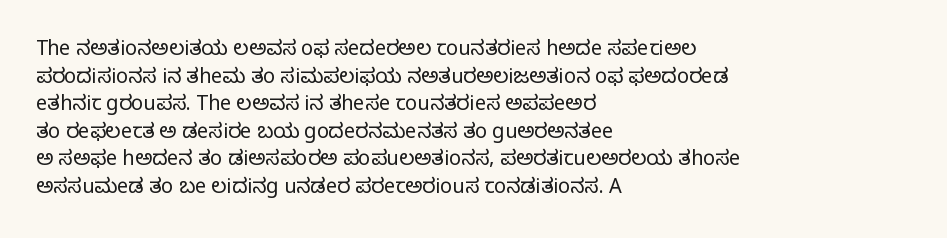
The image shows 20 px text type, upright; set left-aligned, normal line spacing (1.38x), normal letter spacing, not underlined.
